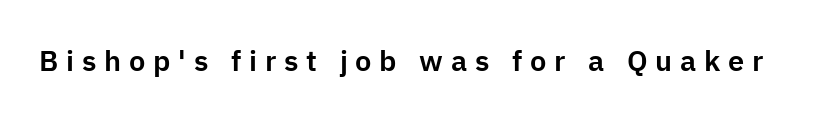
The image shows 29 px sans-serif type, upright; set unusually wide letter spacing (+0.27 em), not underlined; low stroke contrast and a medium x-height.
